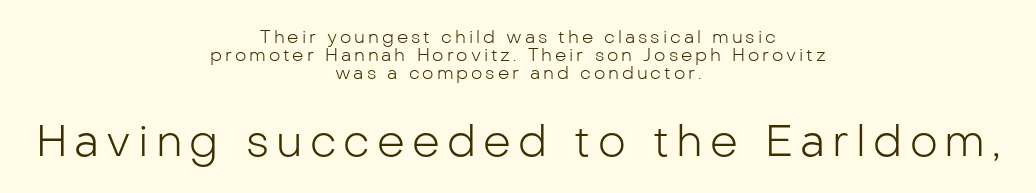
Q: Is the text bold? A: No.
Q: Is the text italic (slanted)? A: No, it is upright.
Q: Is the typeface a serif or a sans-serif typeface? A: Sans-serif.
Q: Is the text underlined? A: No.
Q: How is the paragraph aligned? A: Centered.
Q: Is the spacing between lines tight, normal or loose? A: Tight.
Q: Which block of text is set in a larger size, the first (top) or the second (bottom)? A: The second (bottom) one.
Q: Width (condensed, normal, or wide)? A: Normal.
Q: Stroke contrast? A: Low.
Q: x-height? A: Medium.
Q: Monospaced? A: No.
